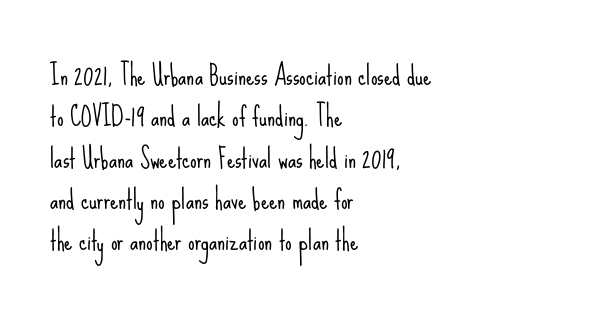
The image shows 26 px text type, upright; set left-aligned, normal line spacing (1.59x), normal letter spacing, not underlined.
